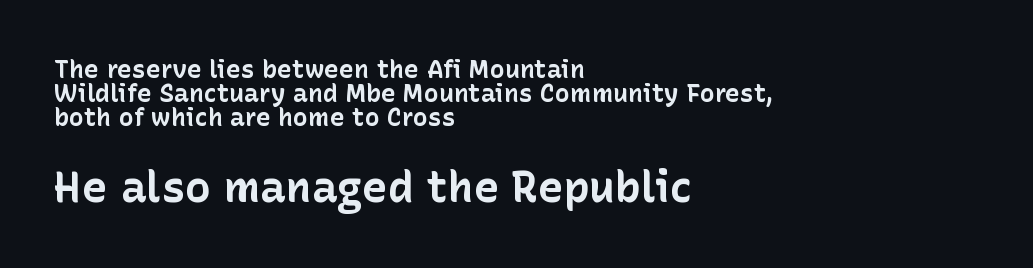
Q: Is the text bold? A: Yes.
Q: Is the text italic (slanted)? A: No, it is upright.
Q: Is the typeface a serif or a sans-serif typeface? A: Sans-serif.
Q: Is the text underlined? A: No.
Q: How is the paragraph aligned? A: Left-aligned.
Q: Is the spacing between letters normal or unusually wide? A: Normal.
Q: Is the spacing between lines tight, normal or loose? A: Tight.
Q: Which block of text is set in a larger size, the first (top) or the second (bottom)? A: The second (bottom) one.
Q: Width (condensed, normal, or wide)? A: Normal.
Q: Stroke contrast? A: Low.
Q: x-height? A: Medium.
Q: Monospaced? A: No.
